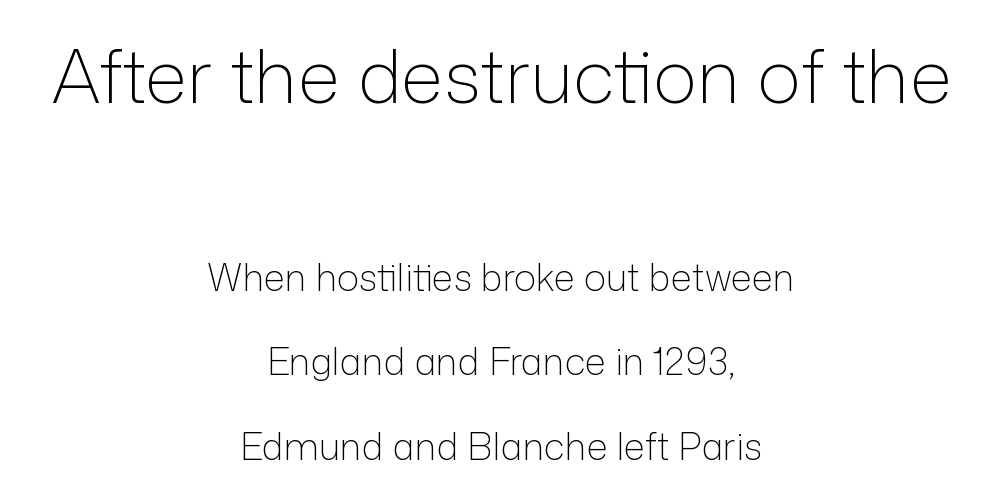
The image shows 74 px light sans-serif type, upright; set centered, loose line spacing (2.28x), normal letter spacing, not underlined; the first (top) block is 2.0x larger; low stroke contrast and a medium x-height.
